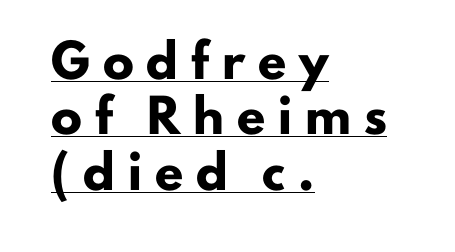
The image shows 31 px heavy sans-serif type, upright; set left-aligned, line spacing 1.79x, unusually wide letter spacing (+0.42 em), underlined; low stroke contrast and a small x-height.
